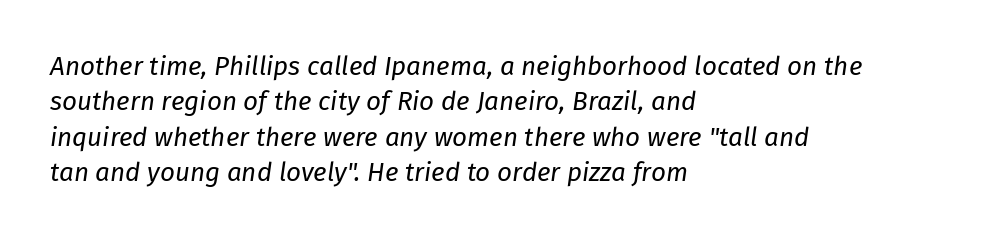
Q: Is the text bold? A: No.
Q: Is the text italic (slanted)? A: Yes, it leans right by about 8 degrees.
Q: Is the text underlined? A: No.
Q: How is the paragraph aligned? A: Left-aligned.
Q: Is the spacing between letters normal or unusually wide? A: Normal.
Q: Is the spacing between lines tight, normal or loose? A: Normal.
